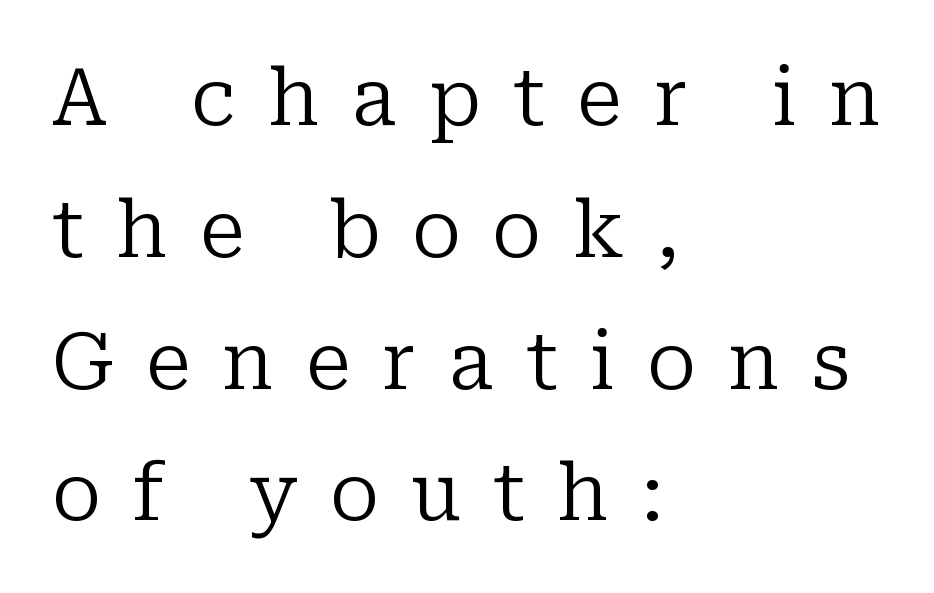
The image shows 78 px regular-weight serif type, upright; set left-aligned, normal line spacing (1.69x), unusually wide letter spacing (+0.41 em), not underlined; low stroke contrast and a medium x-height.
